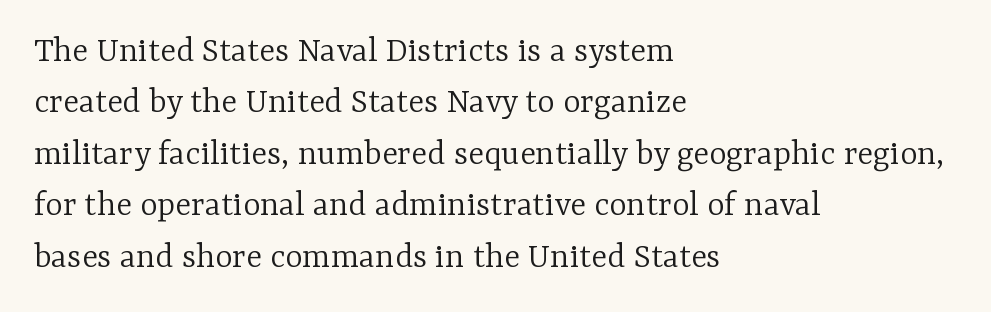
Quick note: underline off. Regarding serifs, this sample has them. Note the varied advance widths — an 'i' is clearly narrower than an 'm'. All the whitespace from short lines collects on the right.
